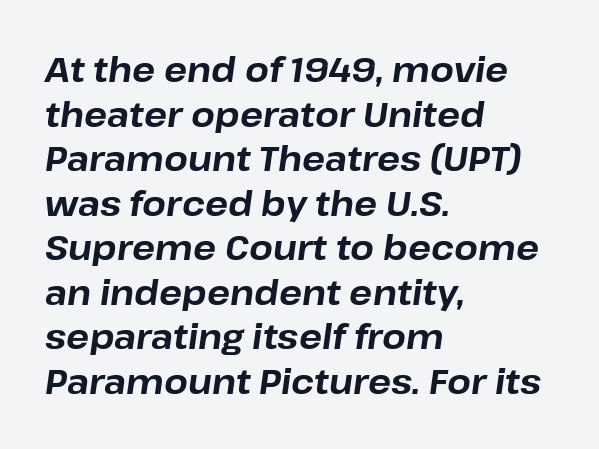
Notice how the passage keeps a crisp vertical edge on the left only. Nobody touched the tracking dial on this one. The leading is moderate, giving the passage an even texture. Chunky letters — that's bold for sure. The letters advance in unequal steps, a hallmark of proportional type. No word sits above an underline.
